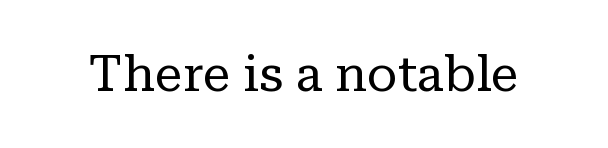
The image shows 50 px regular-weight serif type, upright; set normal letter spacing, not underlined; low stroke contrast and a medium x-height.
